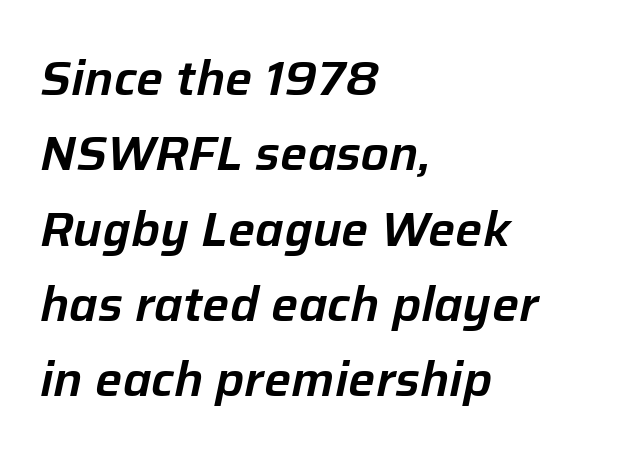
The image shows 48 px text type, italic (leaning right); set left-aligned, normal line spacing (1.57x), normal letter spacing, not underlined; low stroke contrast and a medium x-height.
